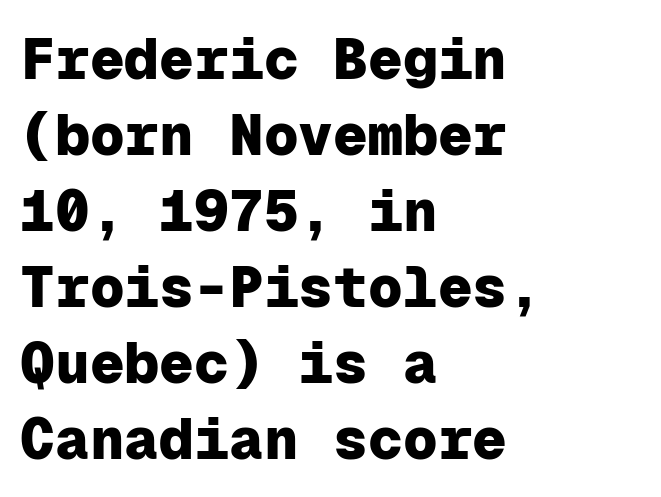
In CSS terms this would be text-align: left. Is there any slant? The stems are plumb. Check where the strokes stop: nothing finishes them off — pure sans. Here the glyphs are tracked normally, forming tight word shapes. The sample has been set heavy, in full bold. Whoever set this chose a conventional vertical rhythm.
